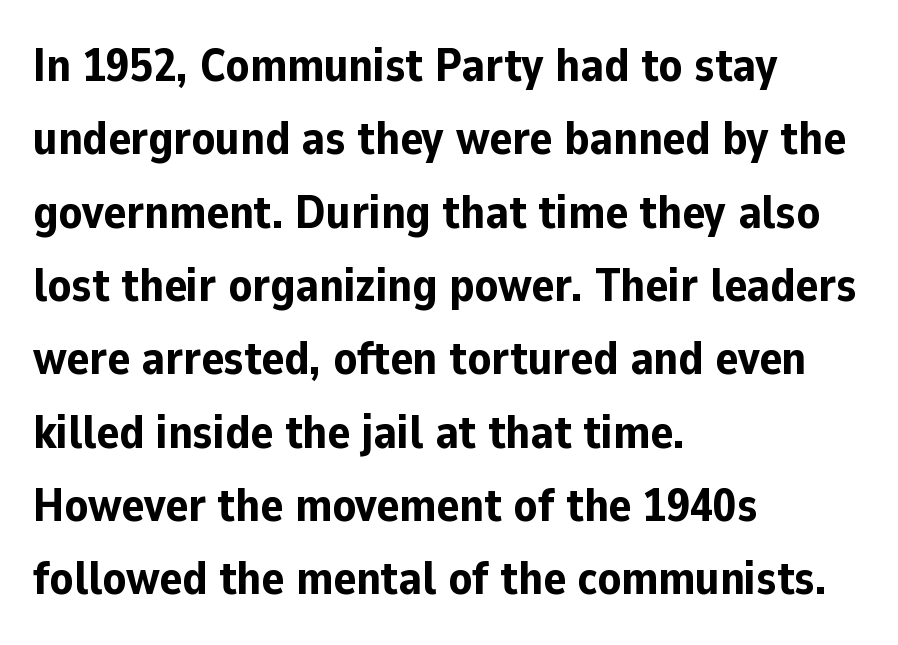
Q: Is the text bold? A: Yes.
Q: Is the text italic (slanted)? A: No, it is upright.
Q: Is the typeface a serif or a sans-serif typeface? A: Sans-serif.
Q: Is the text underlined? A: No.
Q: How is the paragraph aligned? A: Left-aligned.
Q: Is the spacing between letters normal or unusually wide? A: Normal.
Q: Is the spacing between lines tight, normal or loose? A: Normal.
Q: Width (condensed, normal, or wide)? A: Normal.
Q: Stroke contrast? A: Low.
Q: x-height? A: Medium.
Q: Monospaced? A: No.
